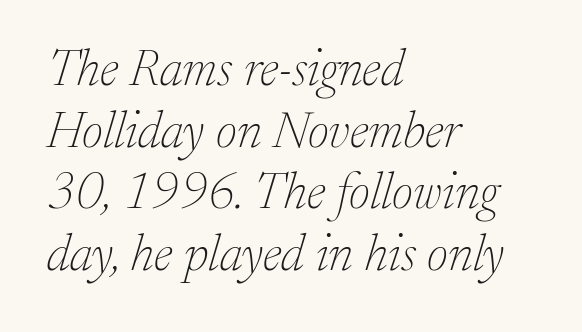
These lines are composed in type with serifs. Underlining? Definitely not there. Standard letterfit; no display-style spreading of the glyphs. Character widths vary here, with narrow letters taking less room than wide ones. Layout note: lines flush left.
